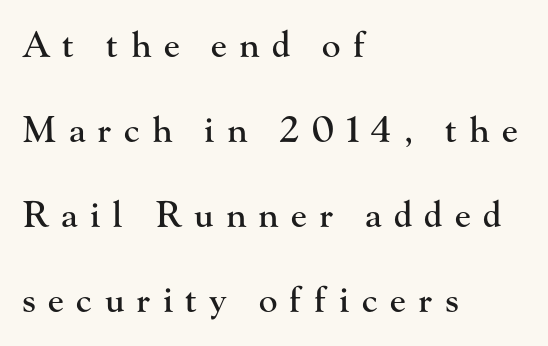
The image shows 35 px serif type, upright; set left-aligned, loose line spacing (2.43x), unusually wide letter spacing (+0.35 em), not underlined; high stroke contrast and a small x-height.
